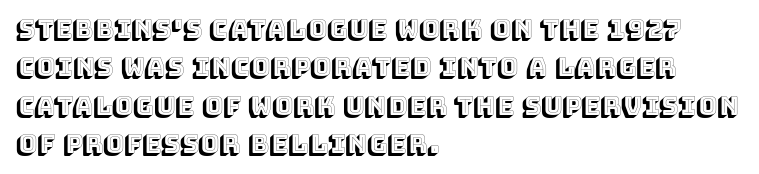
{"italic": "no", "underline": "no", "align": "left", "line_spacing": "normal", "line_spacing_ratio": 1.54, "letter_spacing": "normal", "letter_spacing_em": 0.0, "glyph_px": 25}
